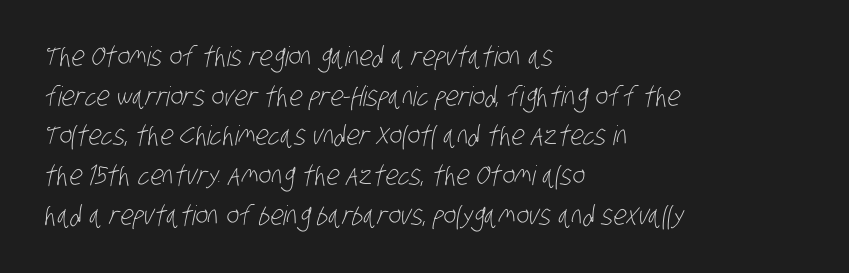
The image shows 27 px text type; set left-aligned, normal line spacing (1.47x), normal letter spacing, not underlined.
